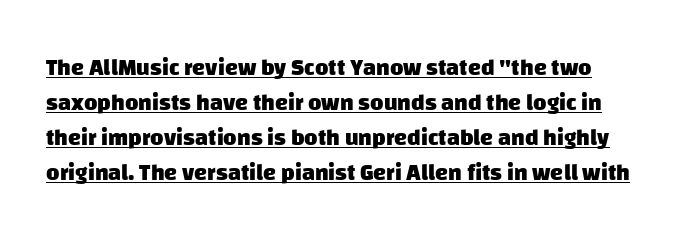
Observe the ordinary spacing: letters are neighbours, not strangers. The letters are bold, with thick, heavy strokes. Does a line run under the words? Yes, clearly. Leading: standard.
